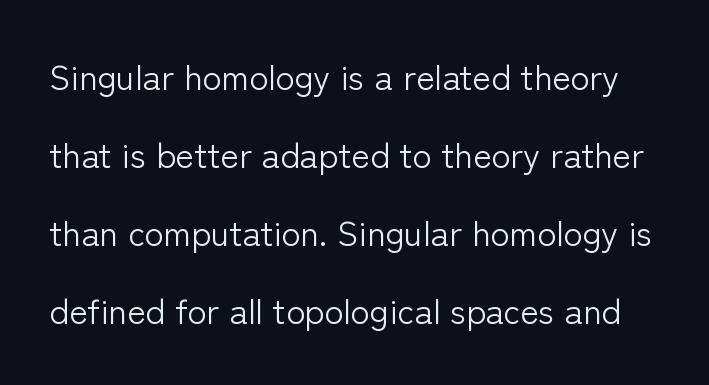
Here the glyphs are tracked normally, forming tight word shapes. What's the leading like? Stretched, with rows far apart. This sample has the flowing, uneven cadence of proportional lettering. Type style note: lacks serifs.
